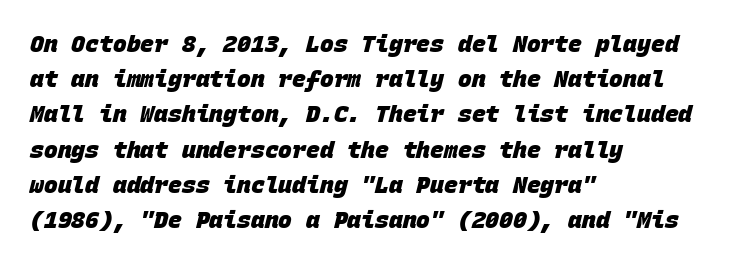
{"bold": "yes", "underline": "no", "align": "left", "line_spacing": "normal", "line_spacing_ratio": 1.53, "letter_spacing": "normal", "letter_spacing_em": 0.0, "glyph_px": 23}
